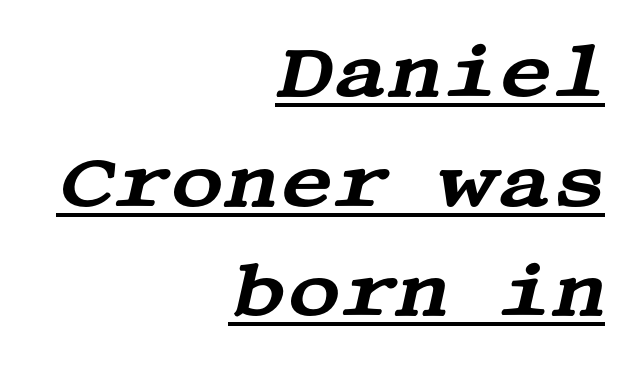
The image shows 74 px wide serif type, italic (leaning right); set right-aligned, normal line spacing (1.48x), normal letter spacing, underlined; medium stroke contrast and a large x-height.
